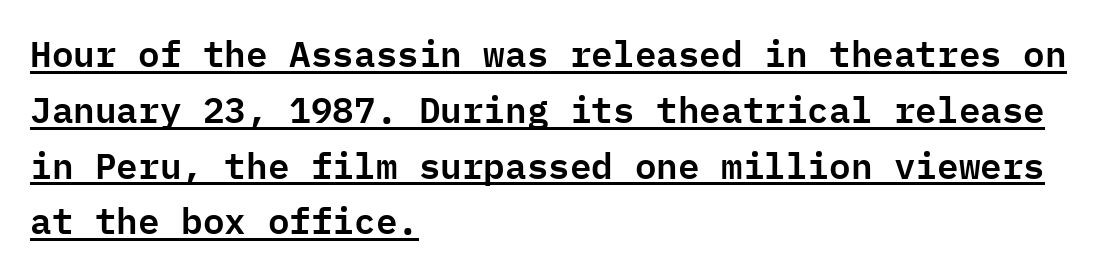
Whoever set this chose a conventional vertical rhythm. Emphasis is given by a line drawn under the lettering. Left-aligned paragraph, ragged on the right. The passage shown is typed in a monospace face where columns stay perfectly aligned. Observe the ordinary spacing: letters are neighbours, not strangers.
